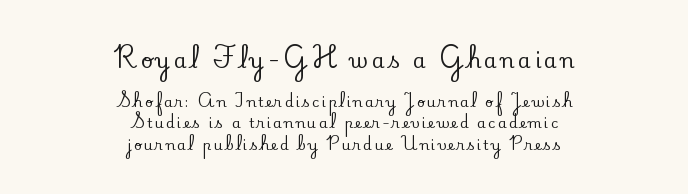
{"italic": "no", "underline": "no", "align": "center", "line_spacing": "normal", "line_spacing_ratio": 1.56, "larger_block": "first", "size_ratio": 1.5, "glyph_px": 21}
